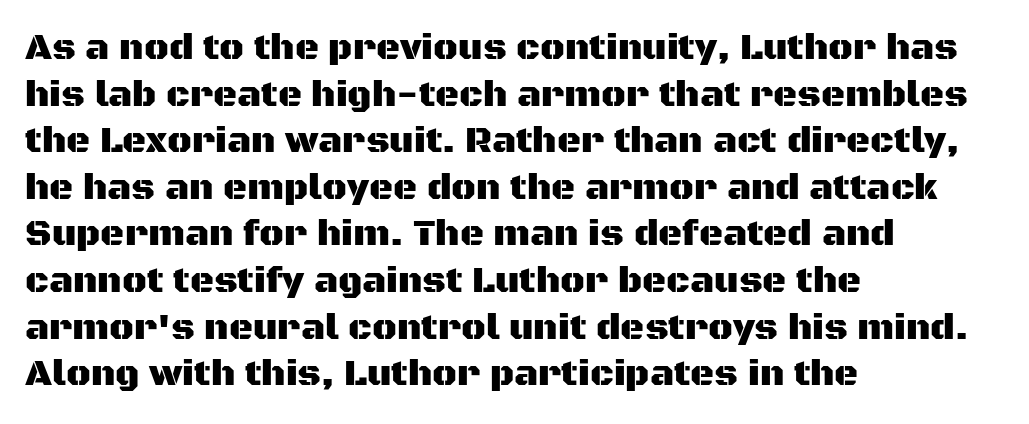
The image shows 37 px sans-serif type, upright; set left-aligned, normal line spacing (1.26x), normal letter spacing, not underlined; medium stroke contrast and a large x-height.
